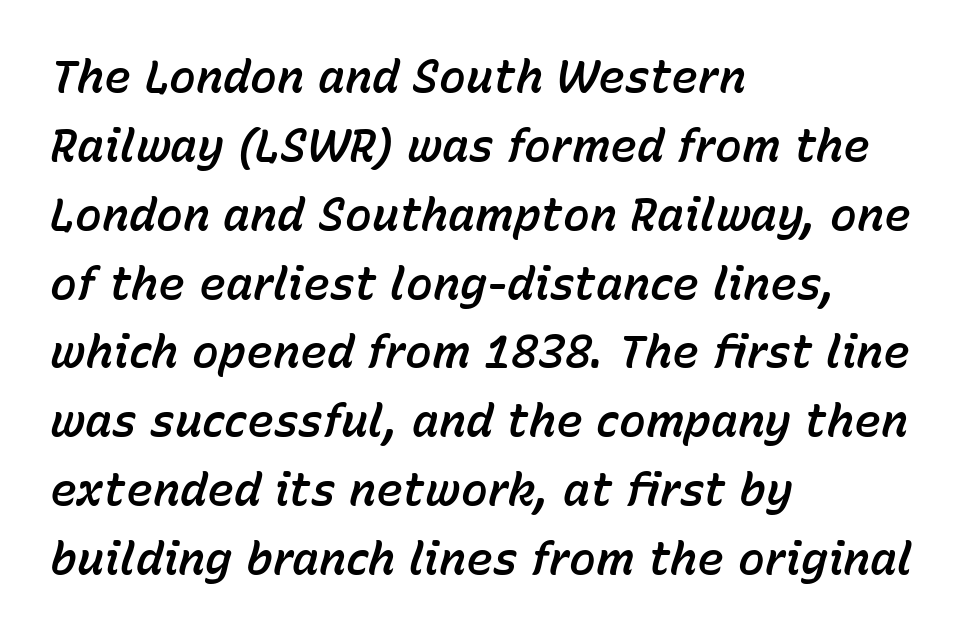
Q: Is the text italic (slanted)? A: Yes, it leans right by about 15 degrees.
Q: Is the text underlined? A: No.
Q: How is the paragraph aligned? A: Left-aligned.
Q: Is the spacing between letters normal or unusually wide? A: Normal.
Q: Is the spacing between lines tight, normal or loose? A: Normal.
Q: Width (condensed, normal, or wide)? A: Normal.
Q: Stroke contrast? A: Low.
Q: x-height? A: Medium.
Q: Monospaced? A: No.
